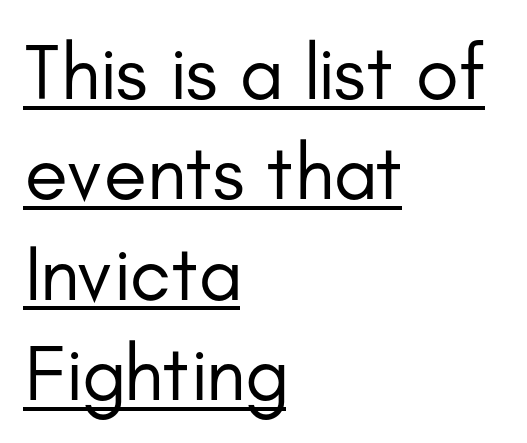
Every character sits straight up, as roman type does. What stands out about the letter spacing? Nothing — it is the standard amount. Nope, no serifs anywhere on these letters. Is the type heavy? It reads as light-to-regular instead. Baseline-to-baseline distance is the conventional proportion of letter height.
